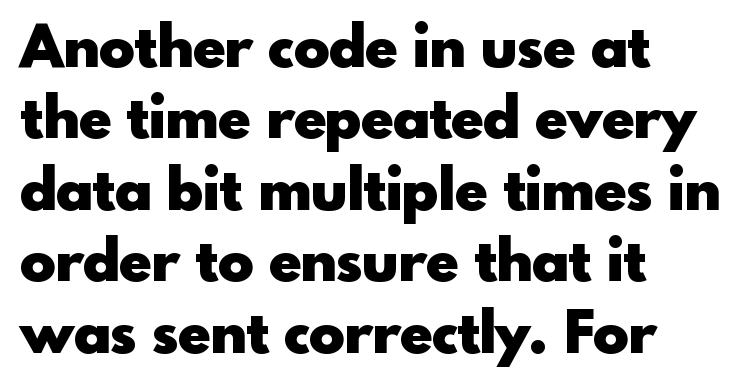
The image shows 59 px heavy sans-serif type, upright; set left-aligned, line spacing 1.21x, normal letter spacing, not underlined; a small x-height.
